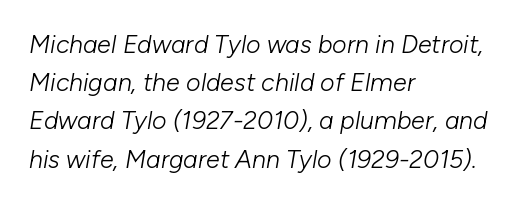
Q: Is the text bold? A: No.
Q: Is the text italic (slanted)? A: Yes, it leans right by about 10 degrees.
Q: Is the text underlined? A: No.
Q: How is the paragraph aligned? A: Left-aligned.
Q: Is the spacing between letters normal or unusually wide? A: Normal.
Q: Is the spacing between lines tight, normal or loose? A: Normal.
